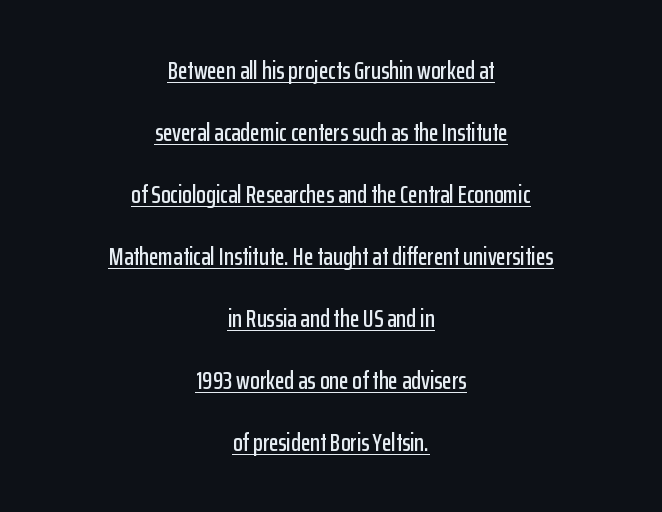
Q: Is the text italic (slanted)? A: No, it is upright.
Q: Is the text underlined? A: Yes.
Q: How is the paragraph aligned? A: Centered.
Q: Is the spacing between letters normal or unusually wide? A: Normal.
Q: Is the spacing between lines tight, normal or loose? A: Loose.
